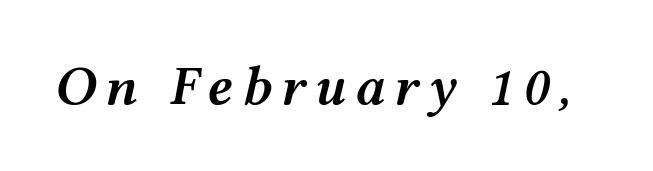
The image shows 56 px semibold, wide type, italic (leaning right); set not underlined; medium stroke contrast and a medium x-height.
